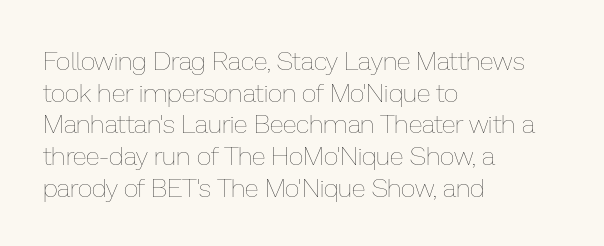
Q: Is the text bold? A: No.
Q: Is the text italic (slanted)? A: No, it is upright.
Q: Is the text underlined? A: No.
Q: How is the paragraph aligned? A: Left-aligned.
Q: Is the spacing between letters normal or unusually wide? A: Normal.
